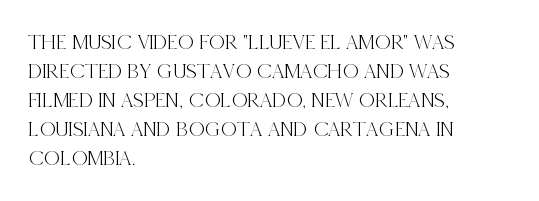
It's the straight-up-and-down kind of type. The horizontal fit of the characters is conventional and even. These lines are set flush left with a ragged right edge. Glance below the letters and you will spot only blank space.
